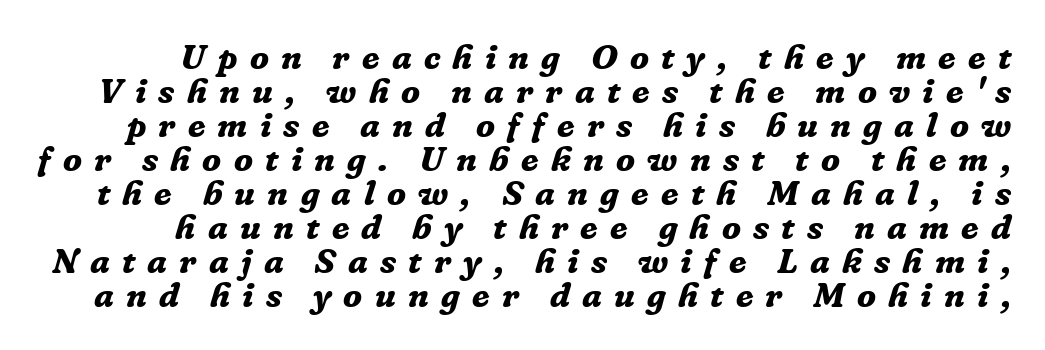
The image shows 35 px bold serif type, italic (leaning right); set tight line spacing (0.97x), unusually wide letter spacing (+0.35 em), not underlined; low stroke contrast and a medium x-height.
